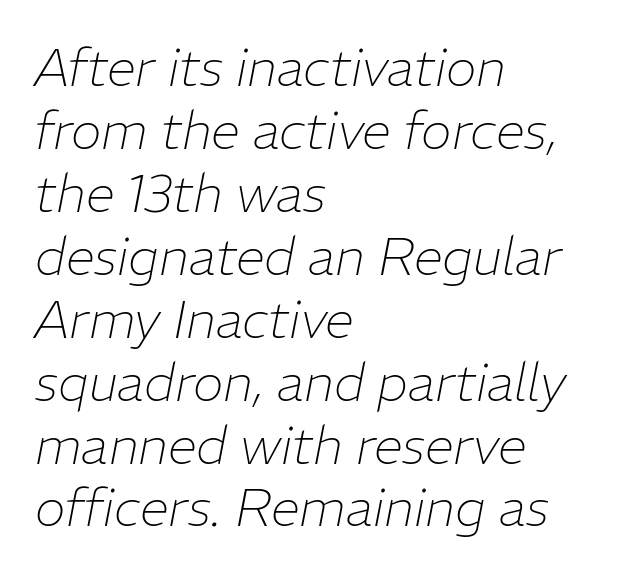
Q: Is the text bold? A: No.
Q: Is the text italic (slanted)? A: Yes, it leans right by about 11 degrees.
Q: Is the text underlined? A: No.
Q: How is the paragraph aligned? A: Left-aligned.
Q: Is the spacing between letters normal or unusually wide? A: Normal.
Q: Width (condensed, normal, or wide)? A: Normal.
Q: Stroke contrast? A: Low.
Q: x-height? A: Medium.
Q: Monospaced? A: No.
